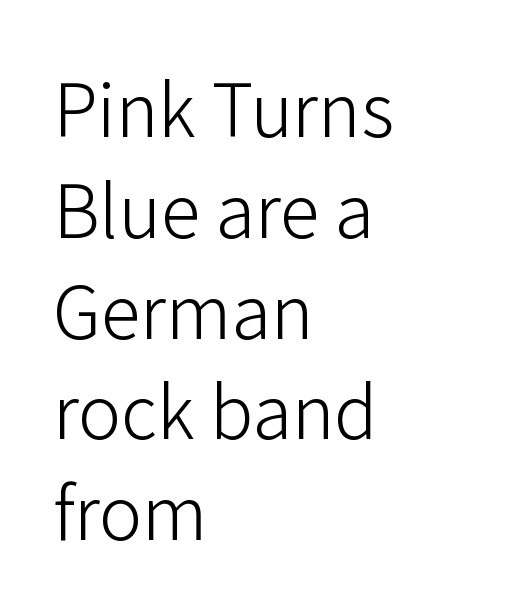
Q: Is the text bold? A: No.
Q: Is the text italic (slanted)? A: No, it is upright.
Q: Is the typeface a serif or a sans-serif typeface? A: Sans-serif.
Q: Is the text underlined? A: No.
Q: How is the paragraph aligned? A: Left-aligned.
Q: Is the spacing between letters normal or unusually wide? A: Normal.
Q: Is the spacing between lines tight, normal or loose? A: Normal.
Q: Width (condensed, normal, or wide)? A: Normal.
Q: Stroke contrast? A: Low.
Q: x-height? A: Medium.
Q: Monospaced? A: No.
